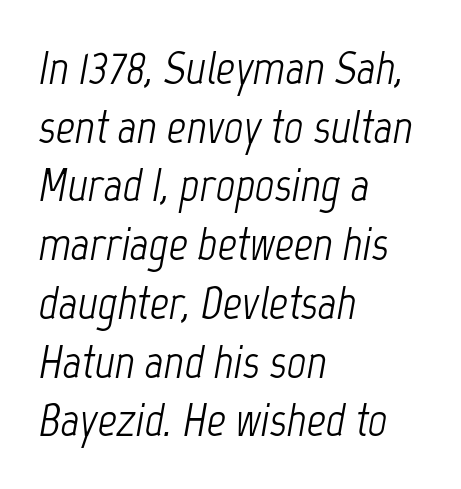
Q: Is the text bold? A: No.
Q: Is the text italic (slanted)? A: Yes, it leans right by about 12 degrees.
Q: Is the text underlined? A: No.
Q: How is the paragraph aligned? A: Left-aligned.
Q: Is the spacing between letters normal or unusually wide? A: Normal.
Q: Is the spacing between lines tight, normal or loose? A: Normal.
Q: Width (condensed, normal, or wide)? A: Condensed.
Q: Stroke contrast? A: Low.
Q: x-height? A: Medium.
Q: Monospaced? A: No.
